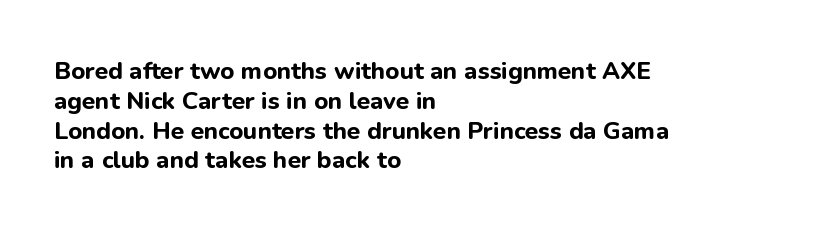
The image shows 24 px bold type, upright; set left-aligned, line spacing 1.24x, normal letter spacing, not underlined.
